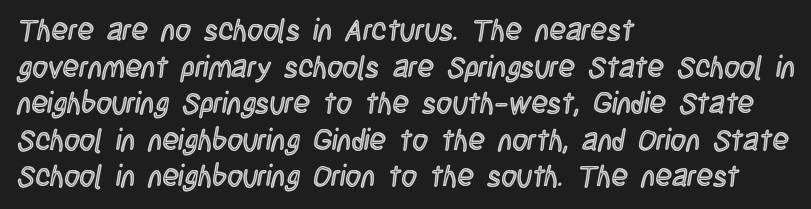
The image shows 30 px condensed type; set left-aligned, line spacing 1.22x, normal letter spacing, not underlined; a large x-height.
